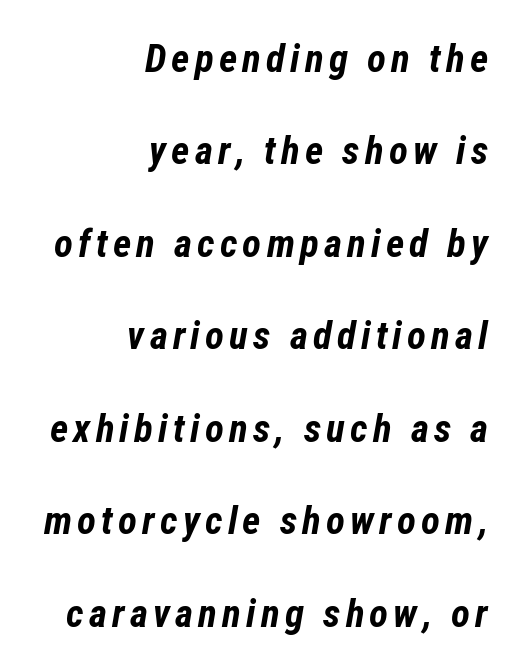
{"italic": "yes", "lean": "right", "slant_degrees": 12, "bold": "yes", "weight": "bold", "width": "condensed", "stroke_contrast": "low", "x_height": "medium", "monospaced": "no", "underline": "no", "align": "right", "line_spacing": "loose", "line_spacing_ratio": 2.37, "glyph_px": 39}
